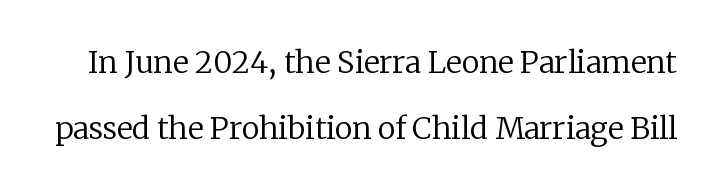
The space directly below the letters is spotless. The font family rendered here belongs to the serif group. This sample has the flowing, uneven cadence of proportional lettering. What's the leading like? Stretched, with rows far apart.
